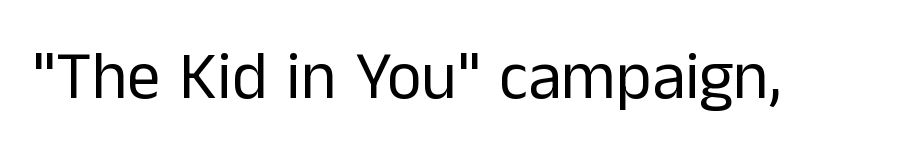
{"serif": "no", "italic": "no", "bold": "no", "weight": "regular", "width": "normal", "stroke_contrast": "low", "x_height": "medium", "monospaced": "no", "underline": "no", "letter_spacing": "normal", "letter_spacing_em": 0.0, "glyph_px": 67}
